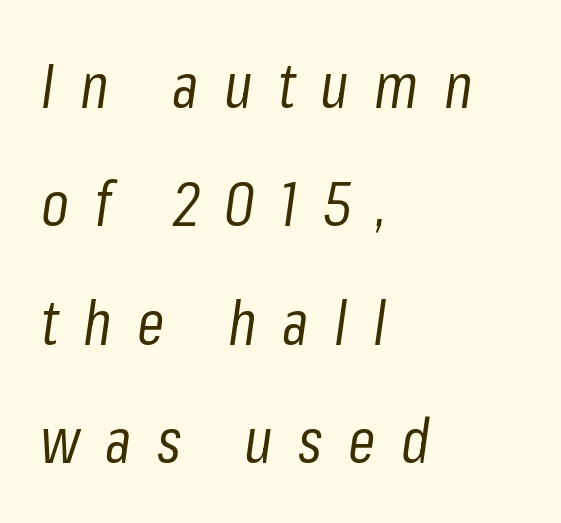
{"italic": "yes", "lean": "right", "slant_degrees": 8, "bold": "no", "weight": "regular", "width": "condensed", "stroke_contrast": "low", "x_height": "medium", "monospaced": "no", "underline": "no", "align": "left", "line_spacing": "loose", "line_spacing_ratio": 1.91, "letter_spacing": "wide", "letter_spacing_em": 0.41, "glyph_px": 62}
